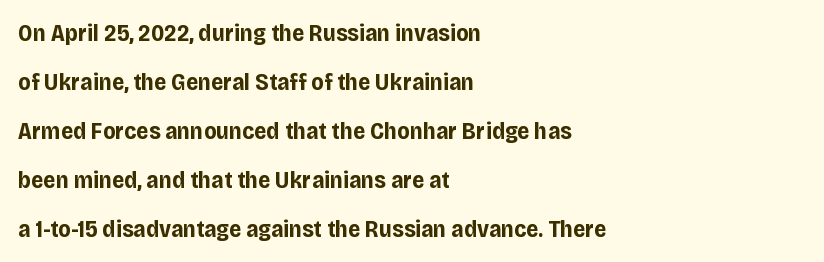
Q: Is the text bold? A: Yes.
Q: Is the text italic (slanted)? A: No, it is upright.
Q: Is the text underlined? A: No.
Q: How is the paragraph aligned? A: Left-aligned.
Q: Is the spacing between letters normal or unusually wide? A: Normal.
Q: Is the spacing between lines tight, normal or loose? A: Loose.
